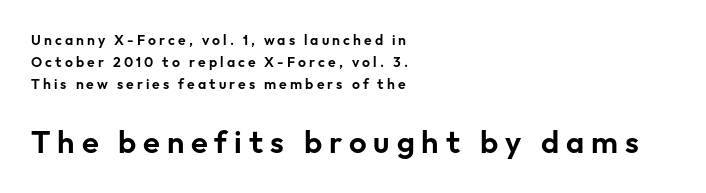
If you drew a line through each stem, it would be perfectly vertical. A classic flush-left, rag-right setting is used for this passage. Just letters on the line, the space beneath them empty. The more generous point size was reserved for the lower chunk. The horizontal fit of the characters is loose and conspicuously gappy. The typeface chosen for these lines omits serifs.
